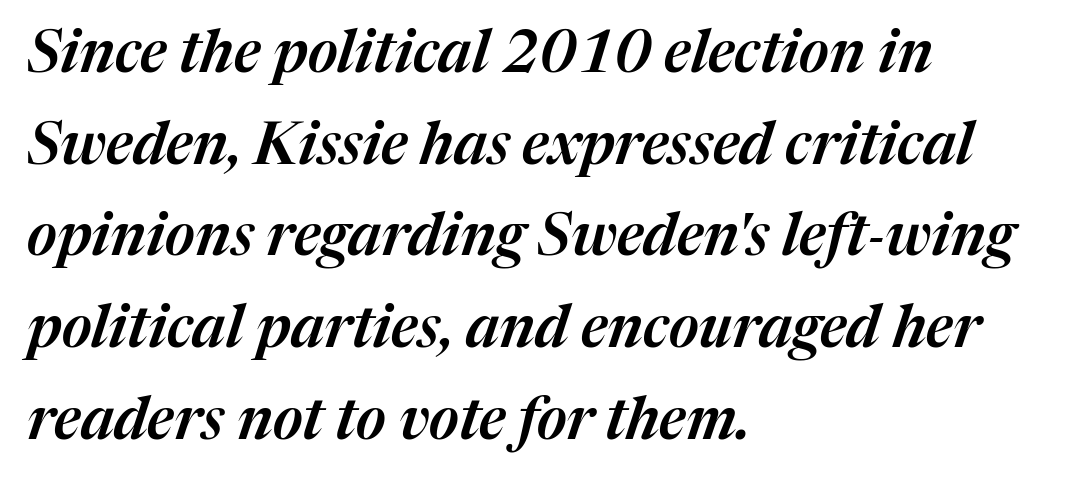
Q: Is the text italic (slanted)? A: Yes, it leans right by about 17 degrees.
Q: Is the text underlined? A: No.
Q: How is the paragraph aligned? A: Left-aligned.
Q: Is the spacing between letters normal or unusually wide? A: Normal.
Q: Is the spacing between lines tight, normal or loose? A: Normal.
Q: Width (condensed, normal, or wide)? A: Normal.
Q: Stroke contrast? A: Medium.
Q: x-height? A: Medium.
Q: Monospaced? A: No.
